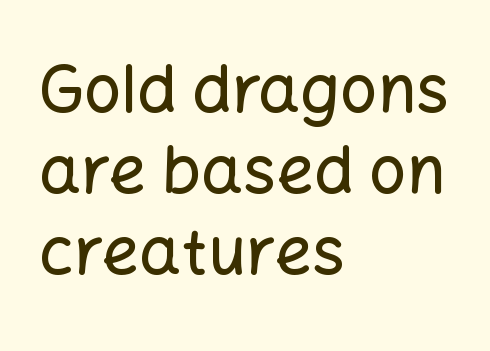
Decoration check: the copy has no underline. Character widths vary here, with narrow letters taking less room than wide ones. Observe the ordinary spacing: letters are neighbours, not strangers. Does the lettering tilt? It doesn't — this is upright. Is this a sans? Yes — the strokes have no serifs. The rag falls on the right side of this text block.
